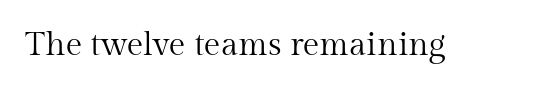
This sample uses plain, unmodified letter spacing. Old-style or modern, the face here clearly has serifs. The space beneath each line is pristine and unruled. A typesetter would call this proportional, since set widths differ per character. Do the letters lean? They stand straight. This reads as an unemphasized weight, regular at the heaviest.
